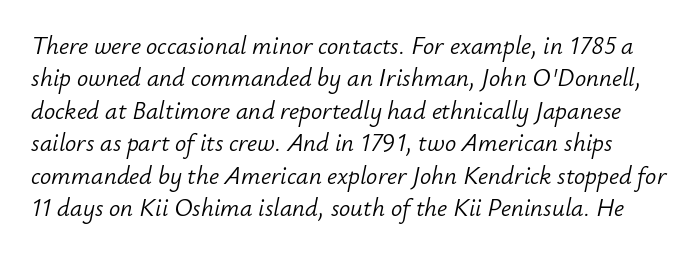
Observe the lean: these are italic letterforms. No word sits above an underline. Heaviness? Minimal to ordinary, like unemphasized prose. The letters sit at their default tracking, neither squeezed nor spread. The designer left line spacing at the default.
